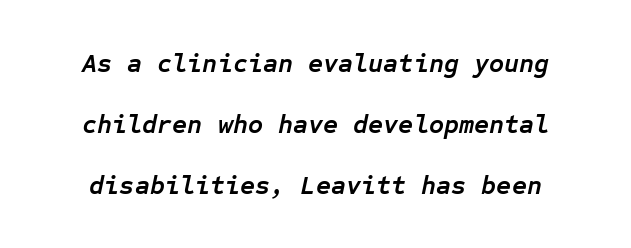
Notice how thick the strokes are: this is what a full bold looks like. Emphasis-style slanted type is in use. Students, note that the glyphs here touch the page at normal intervals. One glance says open: line gaps are wider than usual. No word sits above an underline.
